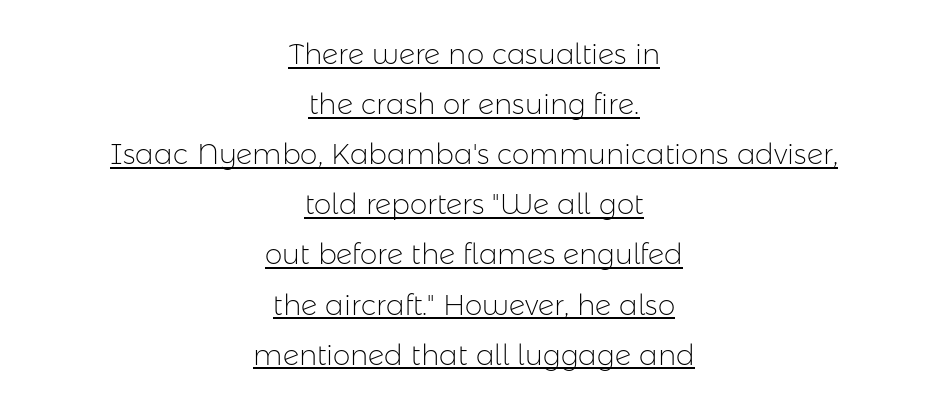
The image shows 28 px light sans-serif type, upright; set centered, line spacing 1.79x, normal letter spacing, underlined; low stroke contrast and a medium x-height.
